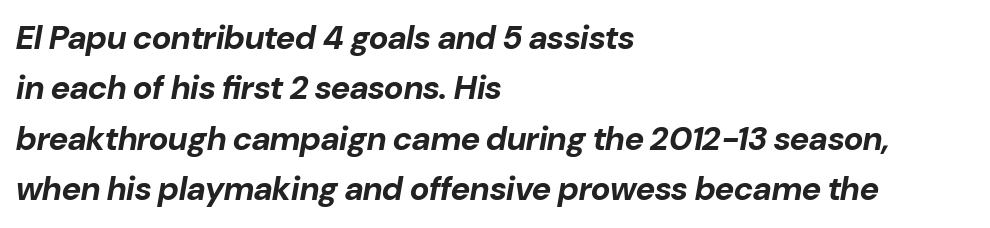
The paragraph shown leans on its left margin. Line spacing here is normal. Slanted lettering throughout. Observe the ordinary spacing: letters are neighbours, not strangers. Strokes here are thick enough to call this a true bold. The passage shown is typed in a proportional face where columns would drift.
